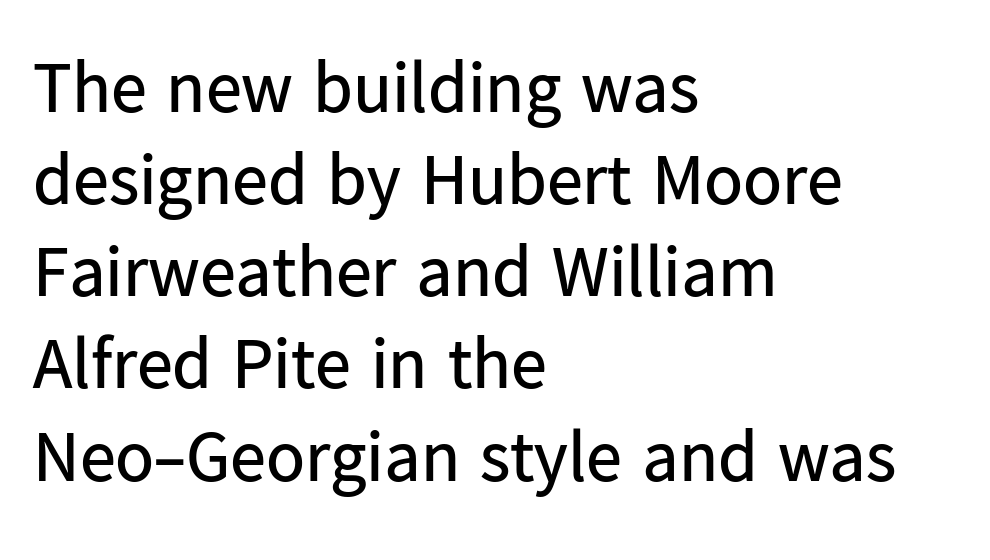
The image shows 72 px regular-weight sans-serif type, upright; set left-aligned, normal line spacing (1.28x), normal letter spacing, not underlined; low stroke contrast and a medium x-height.
